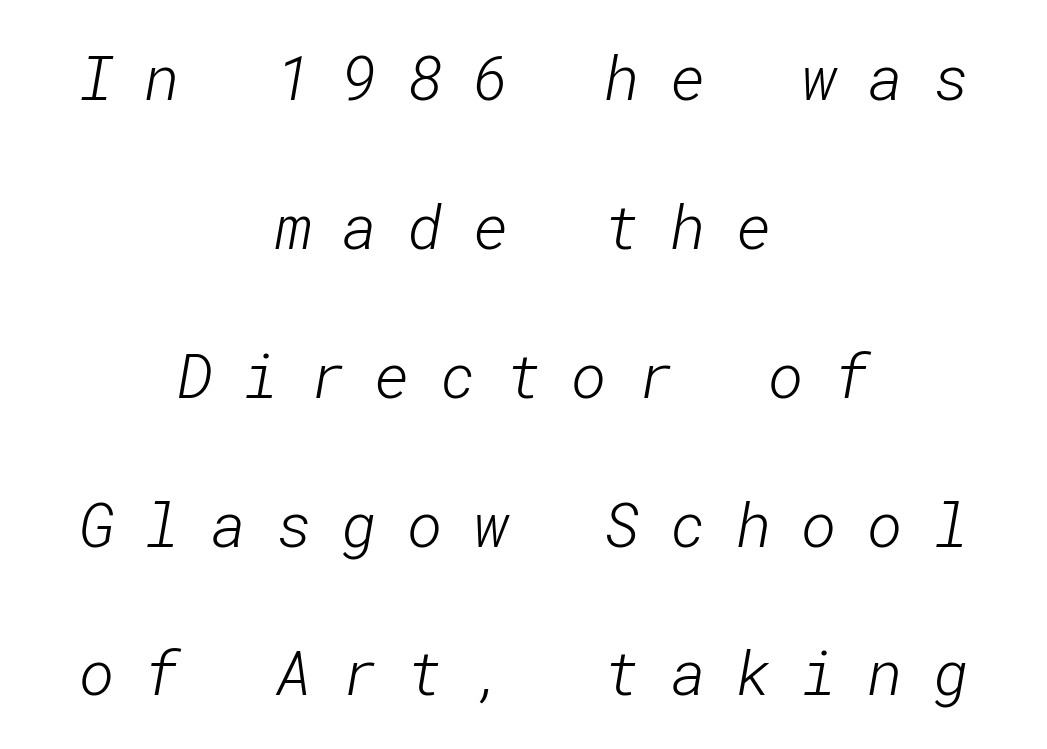
Q: Is the text bold? A: No.
Q: Is the typeface a serif or a sans-serif typeface? A: Sans-serif.
Q: Is the text underlined? A: No.
Q: How is the paragraph aligned? A: Centered.
Q: Is the spacing between letters normal or unusually wide? A: Unusually wide.
Q: Is the spacing between lines tight, normal or loose? A: Loose.
Q: Width (condensed, normal, or wide)? A: Normal.
Q: Stroke contrast? A: Low.
Q: x-height? A: Medium.
